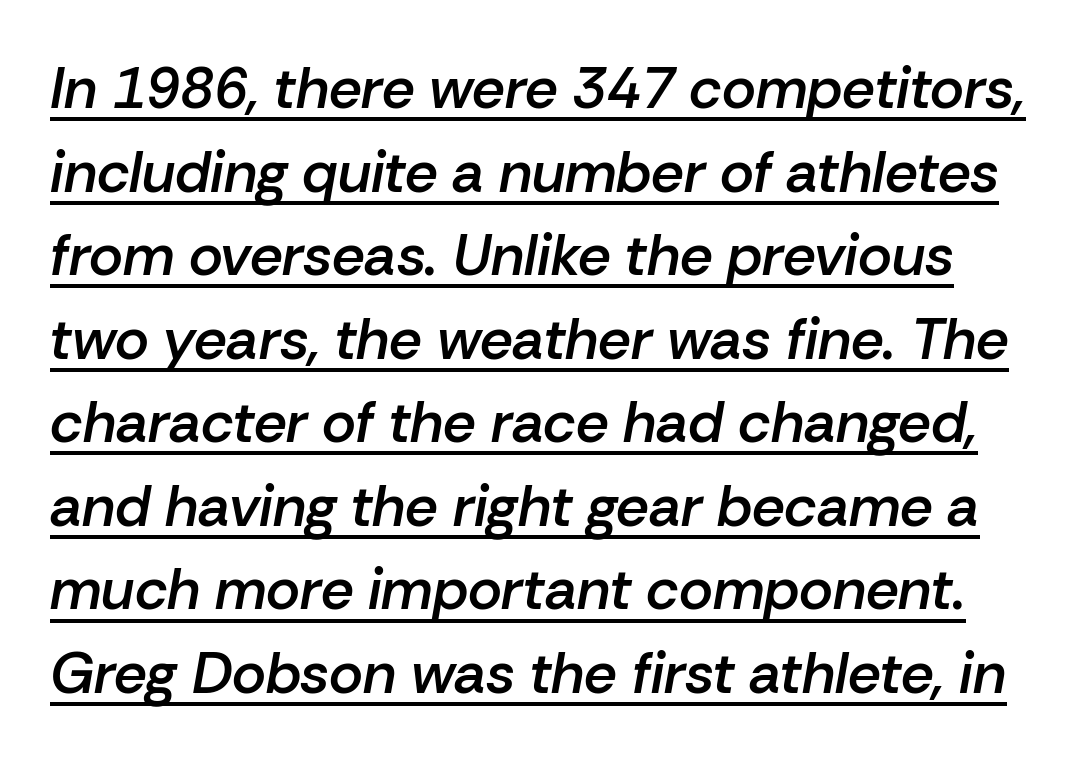
The image shows 58 px semibold type, italic (leaning right); set normal line spacing (1.44x), normal letter spacing, underlined; low stroke contrast and a medium x-height.
